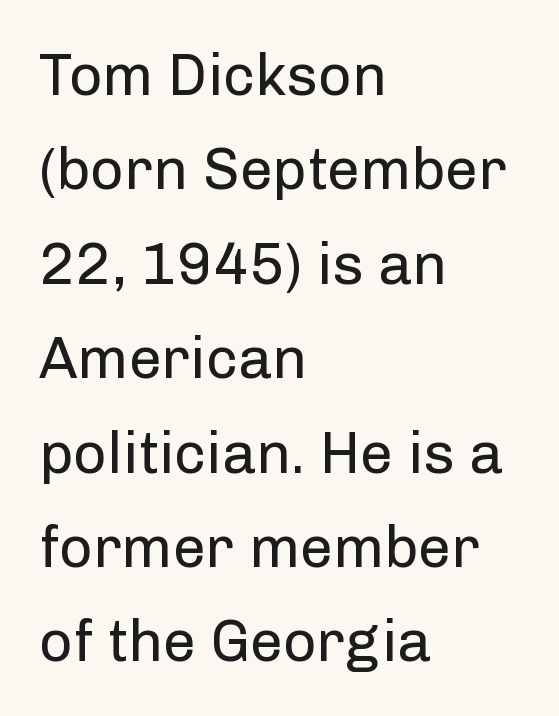
Q: Is the text bold? A: No.
Q: Is the text italic (slanted)? A: No, it is upright.
Q: Is the typeface a serif or a sans-serif typeface? A: Sans-serif.
Q: Is the text underlined? A: No.
Q: How is the paragraph aligned? A: Left-aligned.
Q: Is the spacing between letters normal or unusually wide? A: Normal.
Q: Is the spacing between lines tight, normal or loose? A: Normal.
Q: Width (condensed, normal, or wide)? A: Normal.
Q: Stroke contrast? A: Low.
Q: x-height? A: Medium.
Q: Monospaced? A: No.
